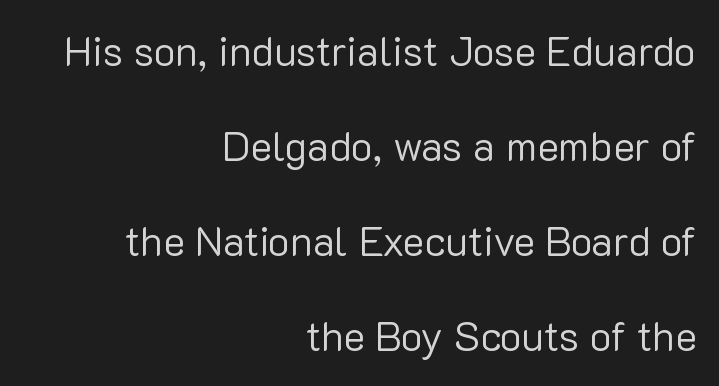
The image shows 41 px regular-weight sans-serif type, upright; set right-aligned, loose line spacing (2.32x), normal letter spacing, not underlined; low stroke contrast and a medium x-height.
